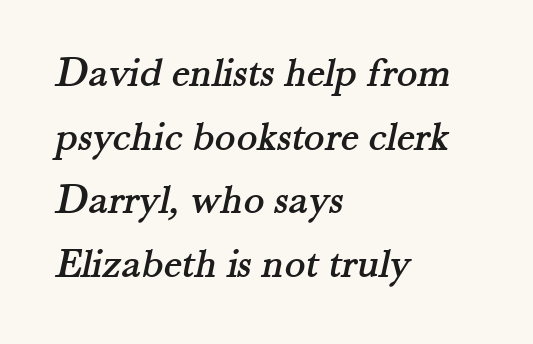
The image shows 43 px serif type; set left-aligned, normal line spacing (1.48x), normal letter spacing, not underlined; medium stroke contrast and a small x-height.
